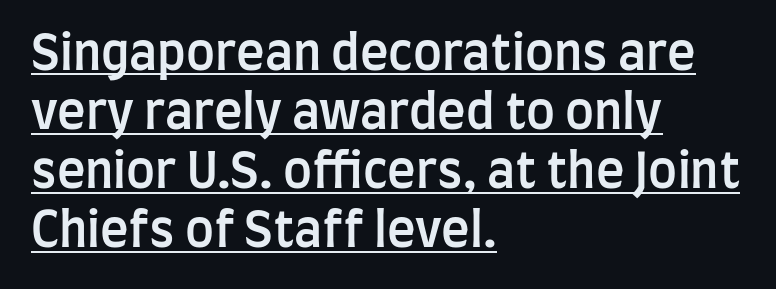
{"serif": "no", "italic": "no", "bold": "semi", "weight": "semibold", "width": "condensed", "stroke_contrast": "low", "x_height": "large", "monospaced": "no", "underline": "yes", "align": "left", "line_spacing_ratio": 1.23, "letter_spacing": "normal", "letter_spacing_em": 0.0, "glyph_px": 48}
